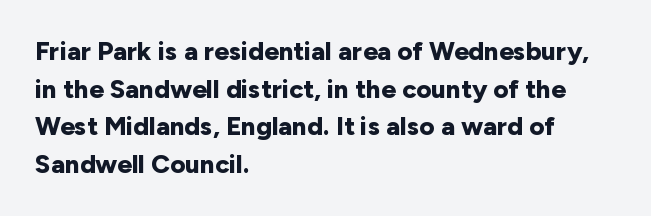
The image shows 26 px bold type, upright; set left-aligned, normal line spacing (1.45x), normal letter spacing, not underlined.
